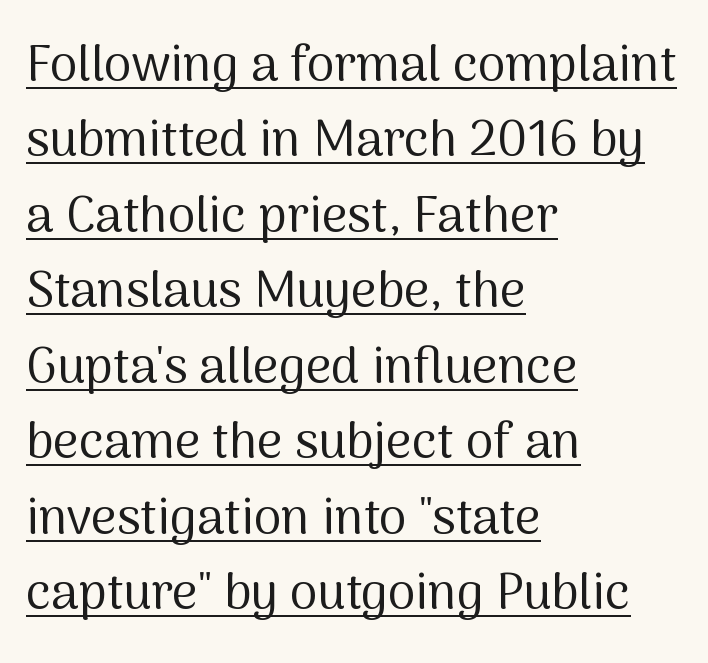
Q: Is the text bold? A: No.
Q: Is the text italic (slanted)? A: No, it is upright.
Q: Is the typeface a serif or a sans-serif typeface? A: Sans-serif.
Q: Is the text underlined? A: Yes.
Q: How is the paragraph aligned? A: Left-aligned.
Q: Is the spacing between letters normal or unusually wide? A: Normal.
Q: Is the spacing between lines tight, normal or loose? A: Normal.
Q: Width (condensed, normal, or wide)? A: Normal.
Q: Stroke contrast? A: Medium.
Q: x-height? A: Medium.
Q: Monospaced? A: No.
